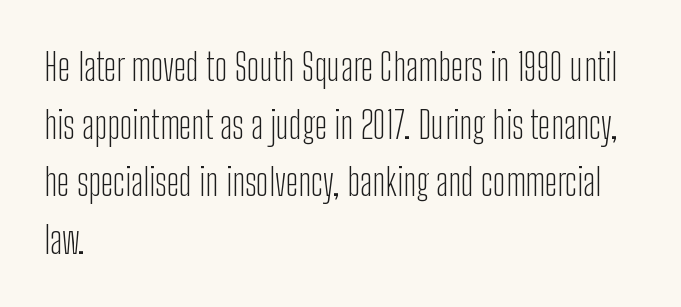
Q: Is the text bold? A: No.
Q: Is the text italic (slanted)? A: No, it is upright.
Q: Is the typeface a serif or a sans-serif typeface? A: Sans-serif.
Q: Is the text underlined? A: No.
Q: How is the paragraph aligned? A: Left-aligned.
Q: Is the spacing between letters normal or unusually wide? A: Normal.
Q: Is the spacing between lines tight, normal or loose? A: Normal.
Q: Width (condensed, normal, or wide)? A: Condensed.
Q: Stroke contrast? A: Low.
Q: x-height? A: Medium.
Q: Monospaced? A: No.
